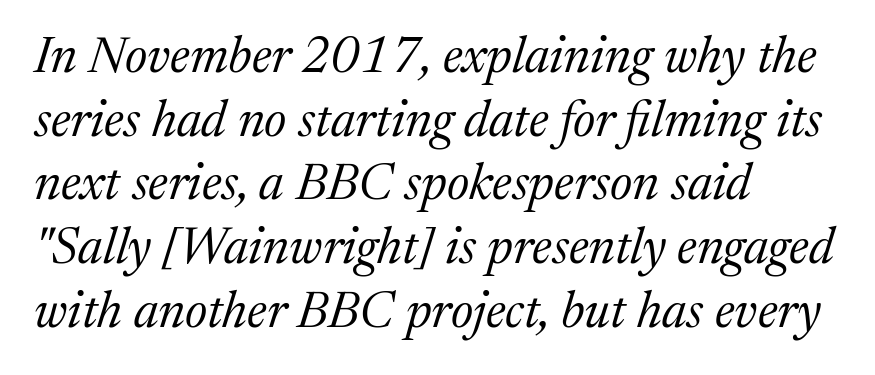
The image shows 51 px regular-weight serif type, italic (leaning right); set left-aligned, normal line spacing (1.25x), normal letter spacing, not underlined; medium stroke contrast and a medium x-height.
